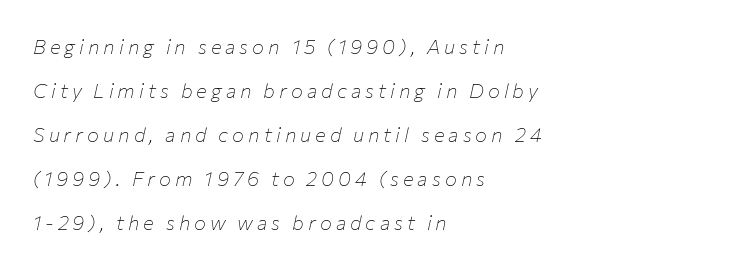
Q: Is the text bold? A: No.
Q: Is the text italic (slanted)? A: Yes, it leans right by about 12 degrees.
Q: Is the text underlined? A: No.
Q: How is the paragraph aligned? A: Left-aligned.
Q: Is the spacing between letters normal or unusually wide? A: Unusually wide.
Q: Is the spacing between lines tight, normal or loose? A: Loose.
